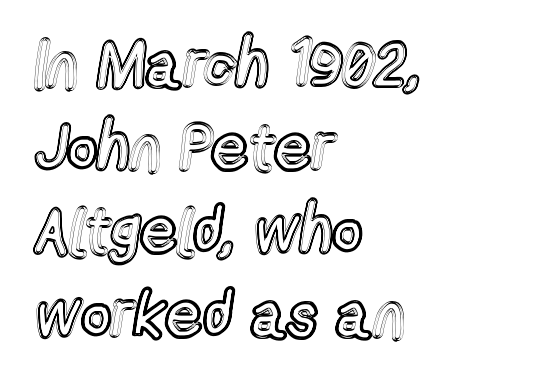
Spacing verdict: proportional, widths tailored to each character. You could call the tracking neutral — neither tight nor loose. Plain, unruled lines of type. Every row of glyphs begins at an identical x-position on the left.
